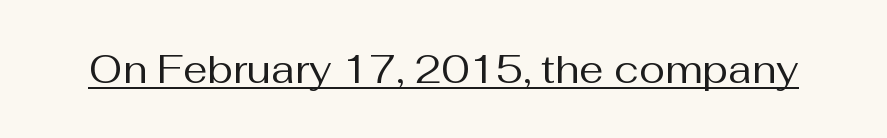
Somebody hit Ctrl+U on this one — the words are underlined. A typesetter would call this proportional, since set widths differ per character. There is no visible air inserted between adjacent glyphs. Each letter's strokes conclude bluntly, with no projecting serifs.
